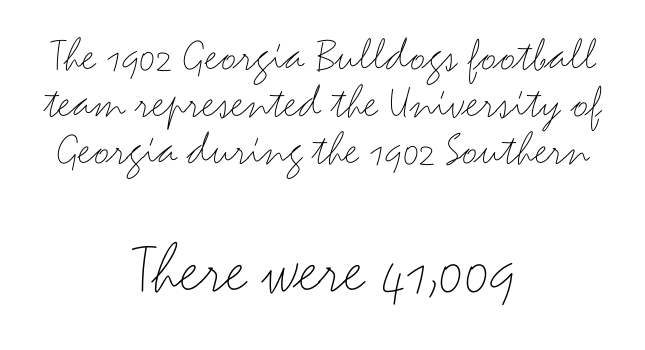
{"serif": "no", "bold": "no", "weight": "thin", "width": "wide", "stroke_contrast": "medium", "x_height": "small", "monospaced": "no", "underline": "no", "align": "center", "line_spacing": "tight", "line_spacing_ratio": 0.96, "letter_spacing": "normal", "letter_spacing_em": 0.0, "larger_block": "second", "size_ratio": 1.51, "glyph_px": 74}
